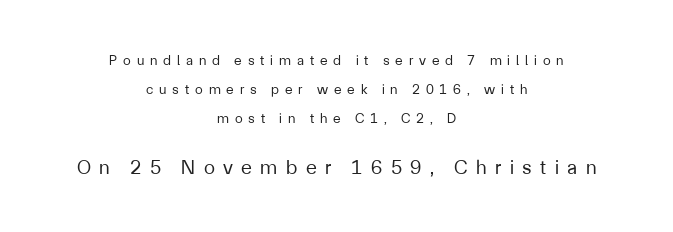
Q: Is the text bold? A: No.
Q: Is the text italic (slanted)? A: No, it is upright.
Q: Is the text underlined? A: No.
Q: How is the paragraph aligned? A: Centered.
Q: Is the spacing between letters normal or unusually wide? A: Unusually wide.
Q: Is the spacing between lines tight, normal or loose? A: Loose.
Q: Which block of text is set in a larger size, the first (top) or the second (bottom)? A: The second (bottom) one.
